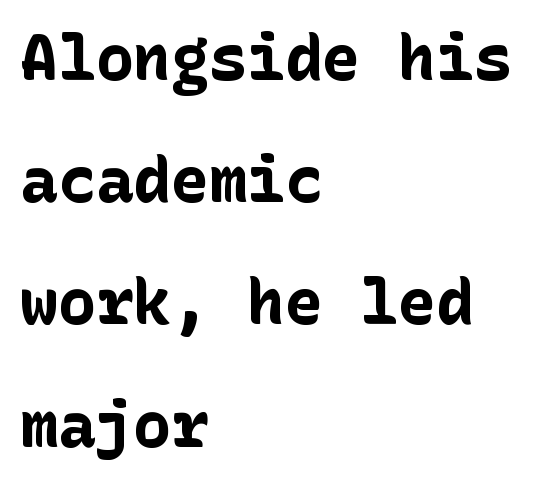
The image shows 63 px bold sans-serif type, upright; set left-aligned, loose line spacing (1.94x), normal letter spacing, not underlined; low stroke contrast and a medium x-height.
